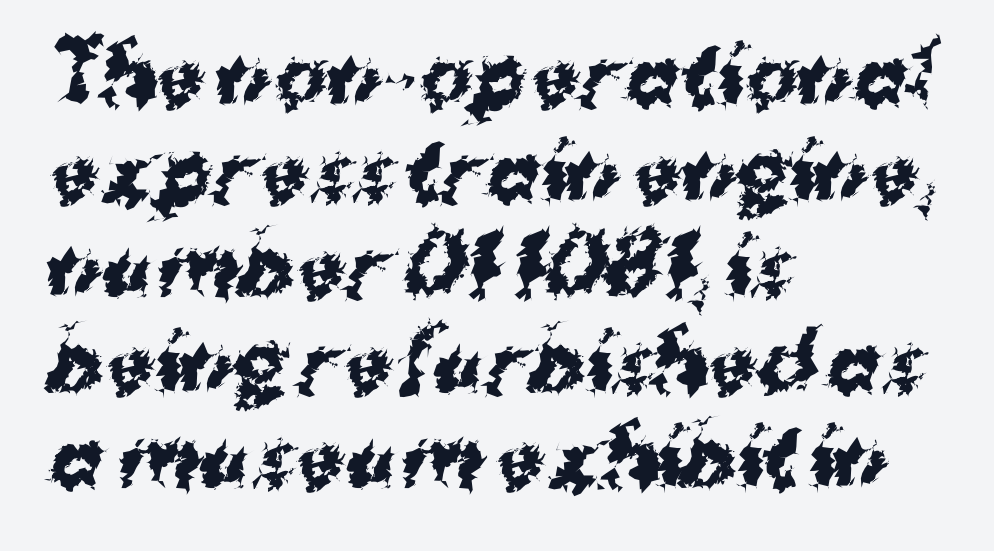
Q: Is the text bold? A: Yes.
Q: Is the typeface a serif or a sans-serif typeface? A: Sans-serif.
Q: Is the text underlined? A: No.
Q: How is the paragraph aligned? A: Left-aligned.
Q: Is the spacing between letters normal or unusually wide? A: Normal.
Q: Width (condensed, normal, or wide)? A: Normal.
Q: Stroke contrast? A: Medium.
Q: x-height? A: Medium.
Q: Monospaced? A: No.
